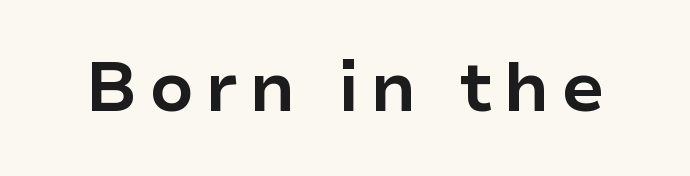
The image shows 70 px bold sans-serif type, upright; set not underlined; low stroke contrast and a medium x-height.
